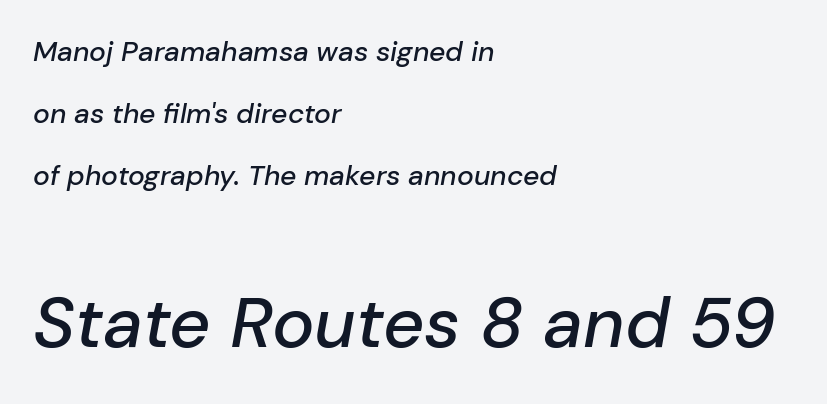
If you drew a ruler down the left edge, every line would touch it. Unmarked baselines from the first word to the last. Is the lower block the larger one? Yes — the lower block carries the bigger type. The vertical gap from one line to the next is large.
